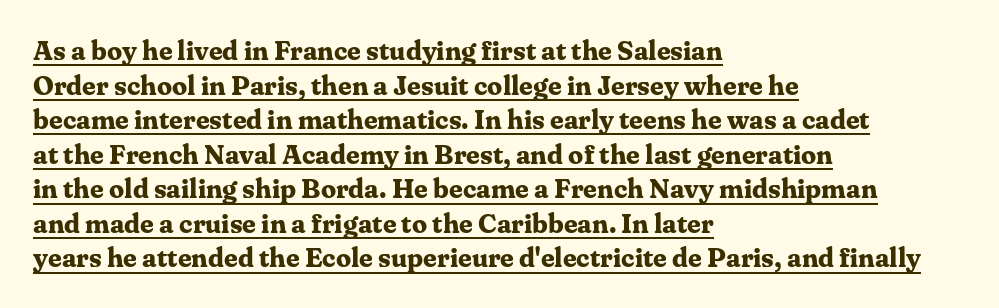
Q: Is the text bold? A: Yes.
Q: Is the text italic (slanted)? A: No, it is upright.
Q: Is the text underlined? A: Yes.
Q: How is the paragraph aligned? A: Left-aligned.
Q: Is the spacing between letters normal or unusually wide? A: Normal.
Q: Is the spacing between lines tight, normal or loose? A: Normal.
